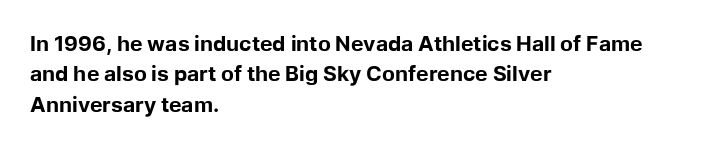
{"italic": "no", "bold": "yes", "underline": "no", "align": "left", "line_spacing": "normal", "line_spacing_ratio": 1.45, "letter_spacing": "normal", "letter_spacing_em": 0.0, "glyph_px": 21}
